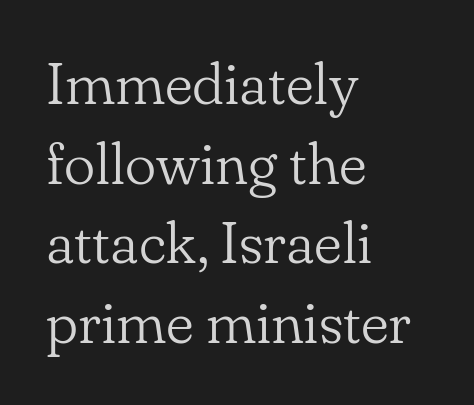
Does extra space separate the letters? No, they use regular spacing. Descenders hang freely into open space. The setting favours the left margin, as ordinary paragraphs usually do. Think of a printed novel: that variable character pitch is what you see here. The weight would be labelled regular, book, light, or lighter still. Students, observe: this is what conventionally led text looks like.
